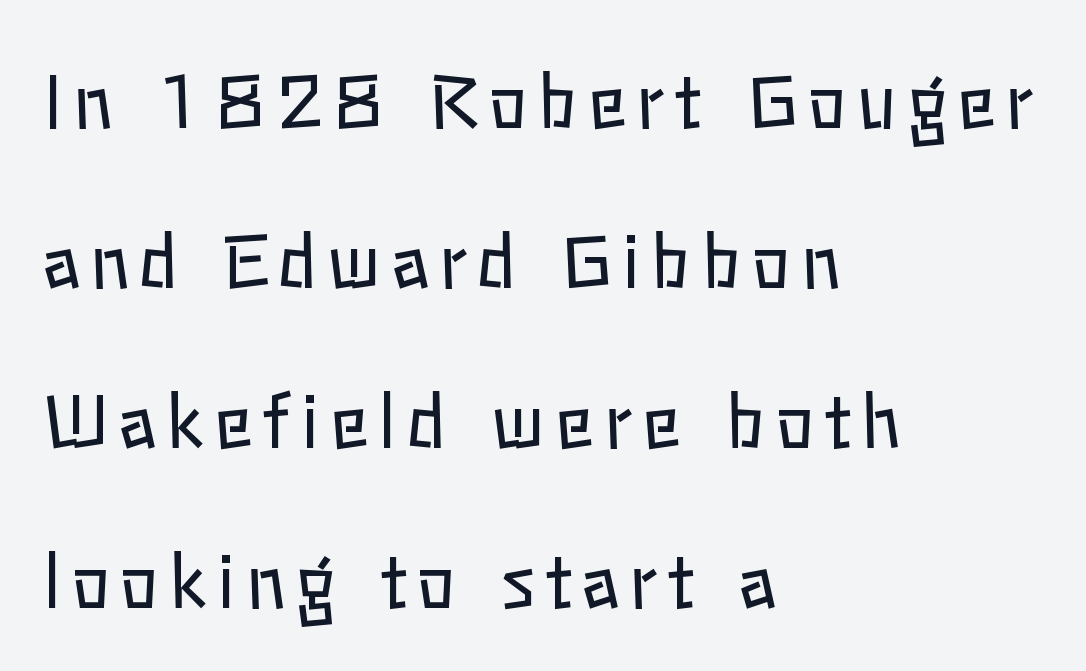
{"italic": "no", "bold": "no", "weight": "regular", "width": "normal", "stroke_contrast": "low", "x_height": "medium", "monospaced": "no", "underline": "no", "align": "left", "line_spacing": "loose", "line_spacing_ratio": 2.22, "glyph_px": 72}
